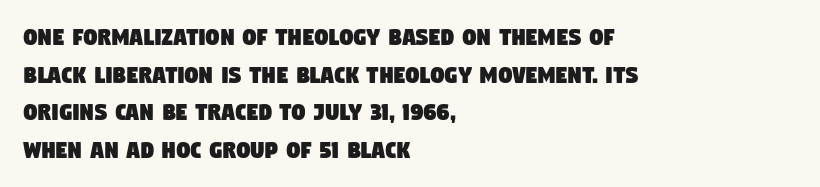
{"underline": "no", "align": "left", "line_spacing": "normal", "line_spacing_ratio": 1.39, "letter_spacing": "normal", "letter_spacing_em": 0.0, "glyph_px": 27}
